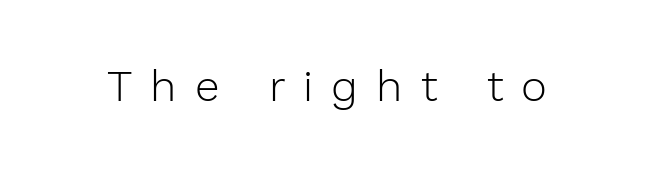
{"serif": "no", "italic": "no", "bold": "no", "weight": "light", "width": "normal", "x_height": "medium", "monospaced": "no", "underline": "no", "letter_spacing": "wide", "letter_spacing_em": 0.41, "glyph_px": 44}
